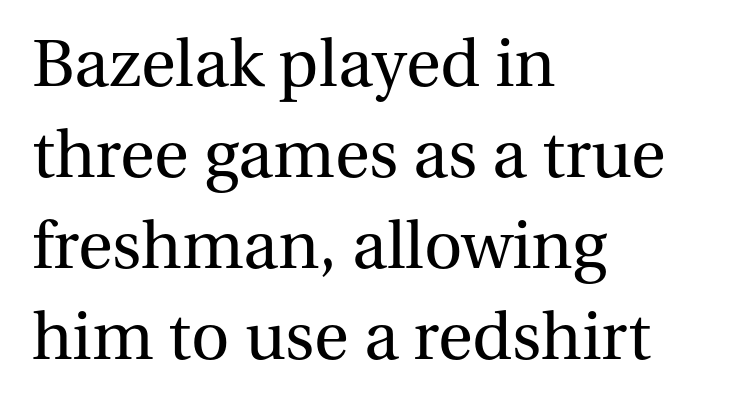
{"serif": "yes", "italic": "no", "bold": "no", "weight": "regular", "width": "normal", "stroke_contrast": "medium", "x_height": "medium", "monospaced": "no", "underline": "no", "align": "left", "line_spacing": "normal", "line_spacing_ratio": 1.28, "letter_spacing": "normal", "letter_spacing_em": 0.0, "glyph_px": 71}
